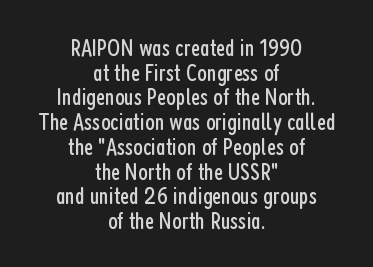
The image shows 25 px text type, upright; set centered, tight line spacing (0.99x), normal letter spacing, not underlined.
